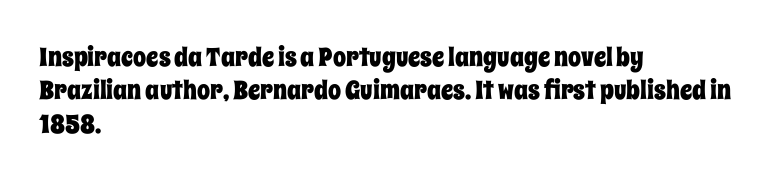
The image shows 26 px text type, upright; set left-aligned, normal line spacing (1.28x), normal letter spacing, not underlined.
